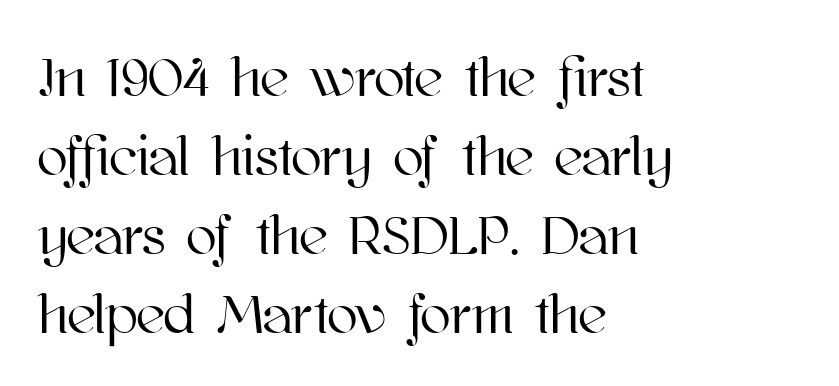
The letters stand straight up with perfectly vertical stems. Horizontally, the lines are justified to the leading edge only. Vertical spacing — default. Character widths vary here, with narrow letters taking less room than wide ones. Has an underline been added? It has not. Does extra space separate the letters? No, they use regular spacing.
